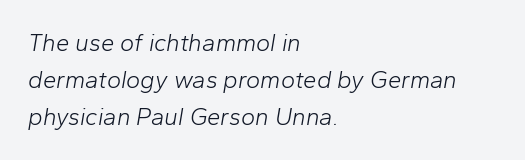
These lines were composed using italics. Summary of weight: not heavy and not bold. Spacing between characters is what you'd get straight out of the box. Summary of vertical rhythm: regular, with standard interline spacing. Casual observation: everything's shoved over to the left.
